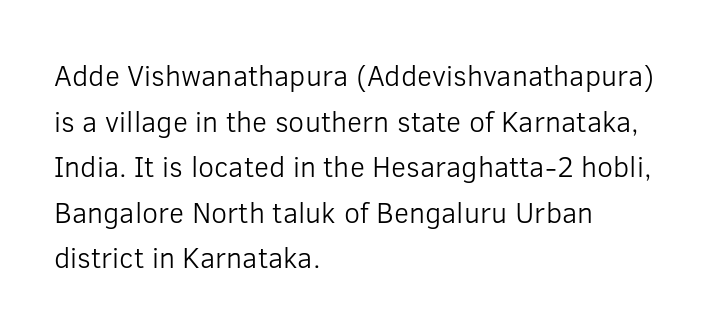
{"serif": "no", "italic": "no", "bold": "no", "weight": "light", "width": "normal", "stroke_contrast": "low", "x_height": "medium", "monospaced": "no", "underline": "no", "align": "left", "line_spacing": "normal", "line_spacing_ratio": 1.57, "letter_spacing": "normal", "letter_spacing_em": 0.0, "glyph_px": 29}
